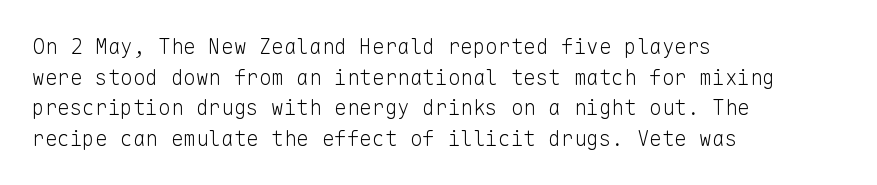
Q: Is the text bold? A: No.
Q: Is the text italic (slanted)? A: No, it is upright.
Q: Is the text underlined? A: No.
Q: How is the paragraph aligned? A: Left-aligned.
Q: Is the spacing between letters normal or unusually wide? A: Normal.
Q: Is the spacing between lines tight, normal or loose? A: Normal.
